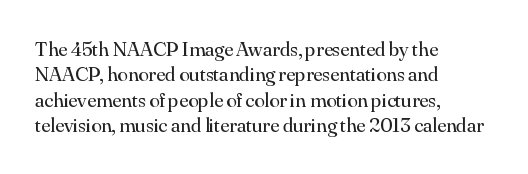
A bare baseline throughout the passage. Line beginnings align vertically; line endings do not. This sample uses plain, unmodified letter spacing. Posture: straight, roman, zero tilt. Is this a heavy cut? Hardly; it is regular or lighter.
